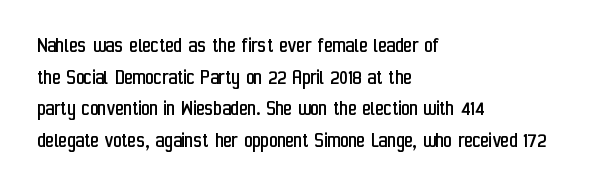
{"italic": "no", "bold": "no", "underline": "no", "align": "left", "line_spacing": "normal", "line_spacing_ratio": 1.37, "letter_spacing": "normal", "letter_spacing_em": 0.0, "glyph_px": 23}
